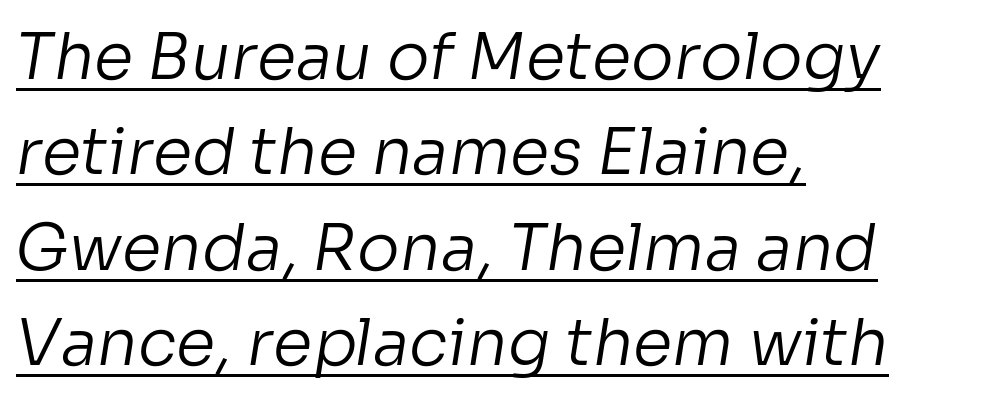
Q: Is the text bold? A: No.
Q: Is the typeface a serif or a sans-serif typeface? A: Sans-serif.
Q: Is the text underlined? A: Yes.
Q: How is the paragraph aligned? A: Left-aligned.
Q: Is the spacing between letters normal or unusually wide? A: Normal.
Q: Is the spacing between lines tight, normal or loose? A: Normal.
Q: Width (condensed, normal, or wide)? A: Normal.
Q: Stroke contrast? A: Low.
Q: x-height? A: Medium.
Q: Monospaced? A: No.
